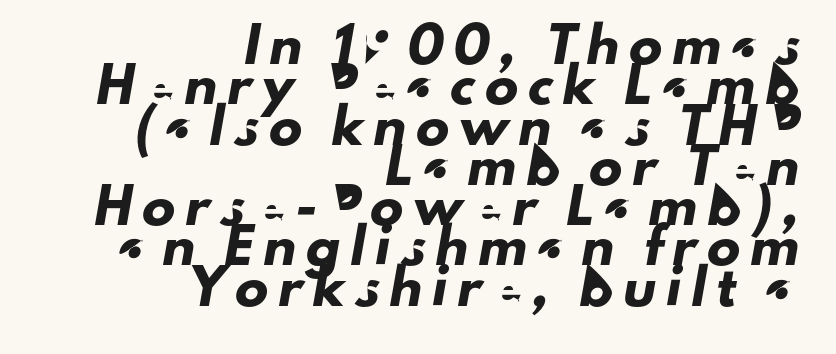
The image shows 33 px sans-serif type; set right-aligned, line spacing 1.22x, unusually wide letter spacing (+0.31 em), not underlined; low stroke contrast and a small x-height.
